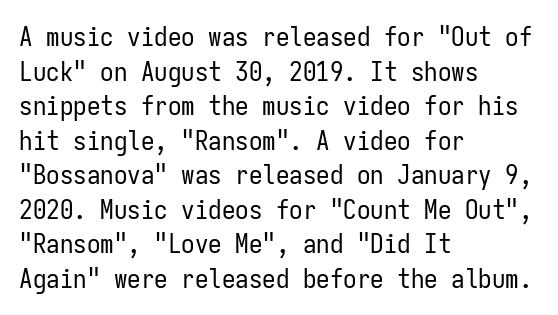
The image shows 27 px text type, upright; set left-aligned, normal line spacing (1.28x), normal letter spacing, not underlined.
